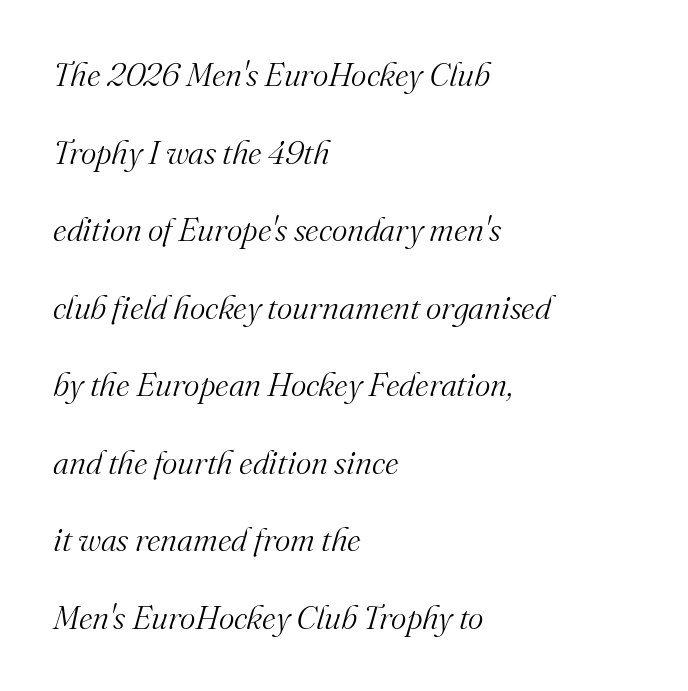
{"serif": "yes", "italic": "yes", "lean": "right", "slant_degrees": 16, "bold": "no", "weight": "light", "width": "normal", "stroke_contrast": "medium", "x_height": "small", "monospaced": "no", "underline": "no", "align": "left", "line_spacing": "loose", "line_spacing_ratio": 2.35, "letter_spacing": "normal", "letter_spacing_em": 0.0, "glyph_px": 33}
